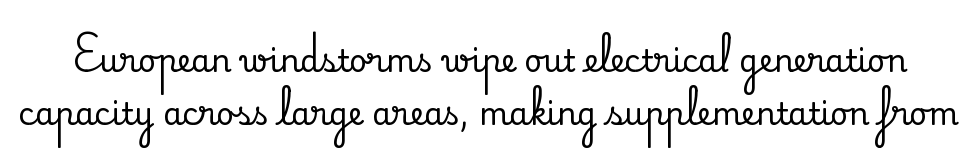
{"serif": "yes", "italic": "no", "width": "normal", "stroke_contrast": "medium", "x_height": "small", "monospaced": "no", "underline": "no", "line_spacing": "normal", "line_spacing_ratio": 1.7, "letter_spacing": "normal", "letter_spacing_em": 0.0, "glyph_px": 31}
